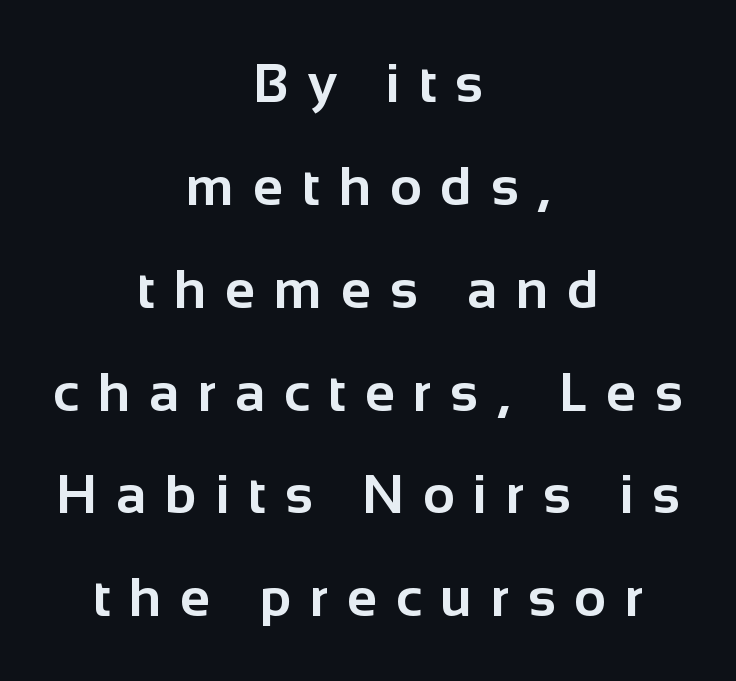
The baseline area is clear. Proportional: the letters do not fall into vertical columns. The face used here is a sans, in the tradition of grotesques and geometrics. Both edges are ragged and mirror each other, which tells us the setting is centered. Stroke thickness is high; the sample reads as a true bold.
